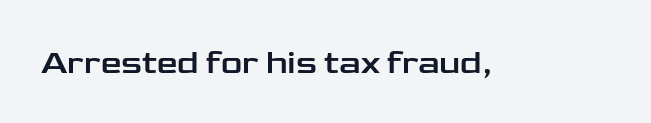
Check where the strokes stop: nothing finishes them off — pure sans. Spacing between characters is what you'd get straight out of the box. Upright lettering throughout. The passage shown is typed in a proportional face where columns would drift. The strip under each line holds only bare page.
